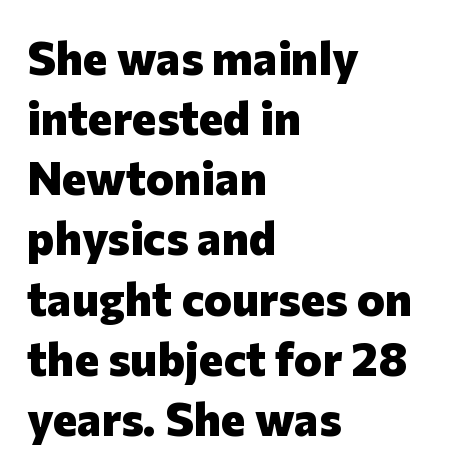
{"serif": "no", "italic": "no", "bold": "yes", "weight": "heavy", "width": "normal", "stroke_contrast": "low", "x_height": "medium", "monospaced": "no", "underline": "no", "align": "left", "line_spacing": "normal", "line_spacing_ratio": 1.28, "letter_spacing": "normal", "letter_spacing_em": 0.0, "glyph_px": 47}
